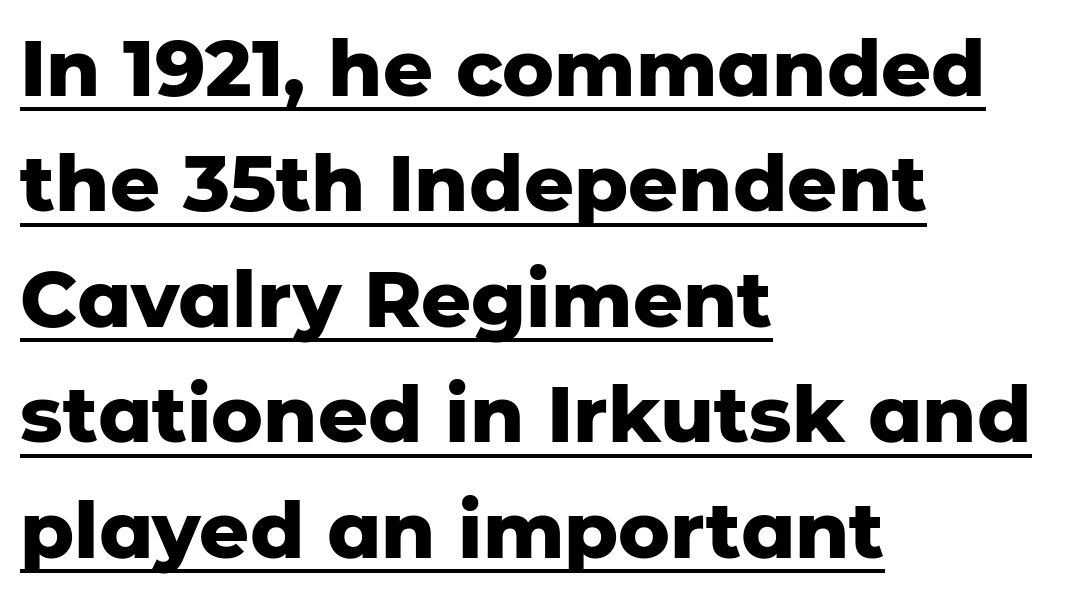
Q: Is the text bold? A: Yes.
Q: Is the text italic (slanted)? A: No, it is upright.
Q: Is the typeface a serif or a sans-serif typeface? A: Sans-serif.
Q: Is the text underlined? A: Yes.
Q: How is the paragraph aligned? A: Left-aligned.
Q: Is the spacing between letters normal or unusually wide? A: Normal.
Q: Is the spacing between lines tight, normal or loose? A: Normal.
Q: Width (condensed, normal, or wide)? A: Normal.
Q: Stroke contrast? A: Low.
Q: x-height? A: Medium.
Q: Monospaced? A: No.
